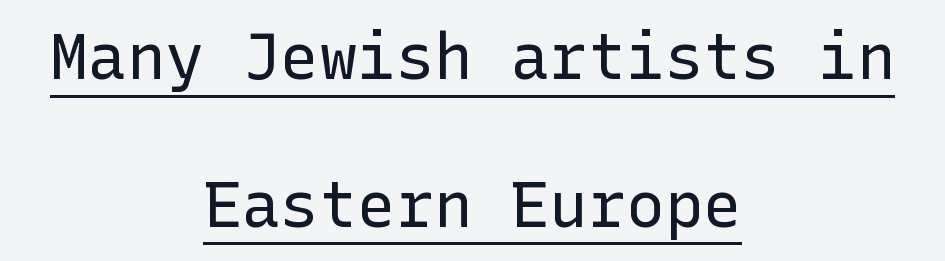
{"serif": "no", "italic": "no", "bold": "no", "weight": "regular", "width": "normal", "stroke_contrast": "low", "x_height": "medium", "underline": "yes", "align": "center", "line_spacing": "loose", "line_spacing_ratio": 2.31, "letter_spacing": "normal", "letter_spacing_em": 0.0, "glyph_px": 64}
